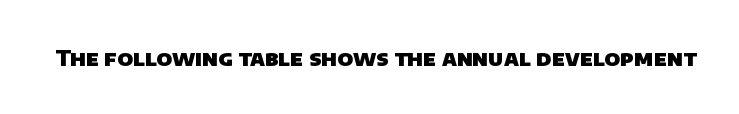
{"bold": "yes", "underline": "no", "letter_spacing": "normal", "letter_spacing_em": 0.0, "glyph_px": 22}
